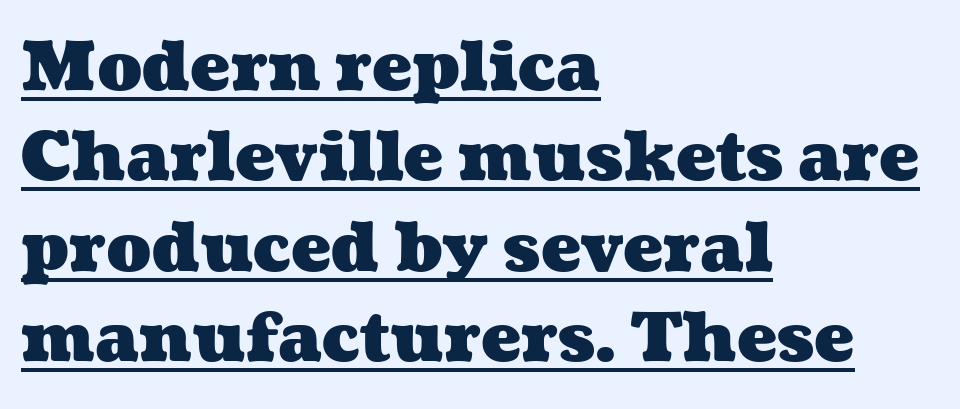
{"bold": "yes", "weight": "heavy", "width": "wide", "stroke_contrast": "medium", "x_height": "medium", "monospaced": "no", "underline": "yes", "align": "left", "line_spacing": "normal", "line_spacing_ratio": 1.35, "letter_spacing": "normal", "letter_spacing_em": 0.0, "glyph_px": 67}
